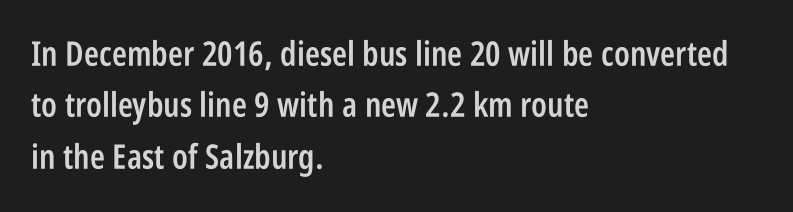
The image shows 34 px semibold, condensed sans-serif type, upright; set left-aligned, normal line spacing (1.51x), normal letter spacing, not underlined; low stroke contrast and a large x-height.
